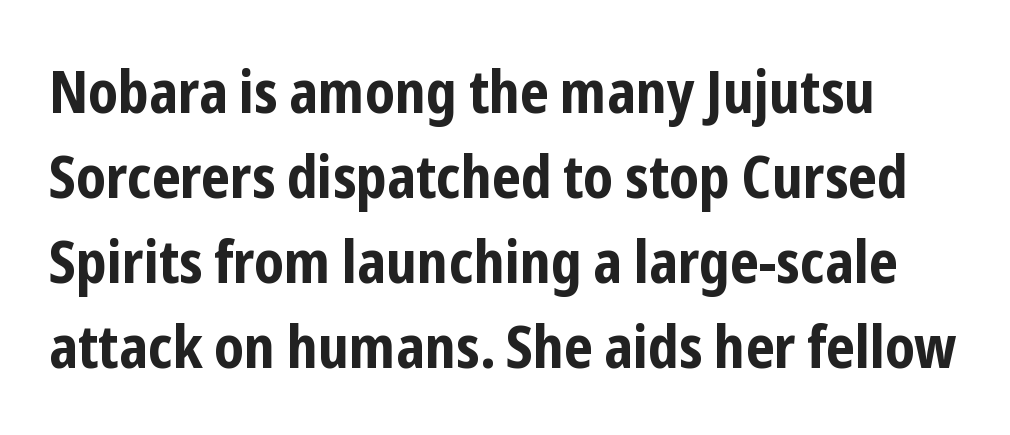
The characters display no serif detailing; their extremities are plain. The area under the type is left untouched. Varying glyph widths throughout — classic text-font behaviour. In terms of posture, this sample is upright. The rendering uses a bold face; every stroke is thick and dark.
